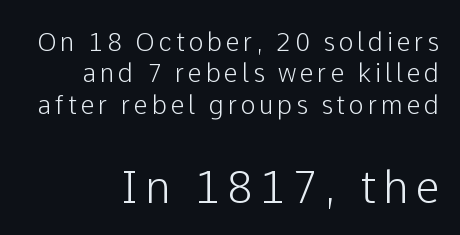
Baseline-to-baseline distance is the conventional proportion of letter height. The type family on display is of the sans-serif kind. This rendering uses right alignment, leaving the left contour irregular. Look at the glyph heights: the lower group is clearly the bigger setting. This sample has the flowing, uneven cadence of proportional lettering.
